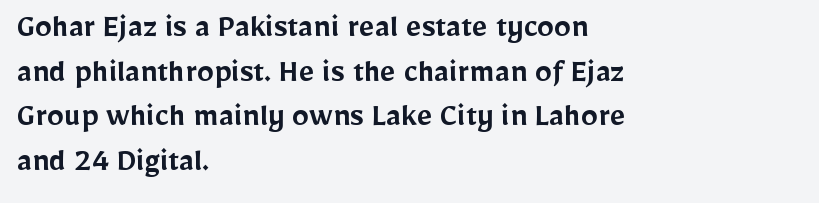
The space between consecutive lines is moderate. Weight check: semibold — heavier than regular, not quite bold. The space beneath each line is pristine and unruled. Looks like regular typesetting: each glyph gets only the width it needs. The characters display no serif detailing; their extremities are plain. The text block is weighted toward the left margin, trailing off unevenly rightward.
